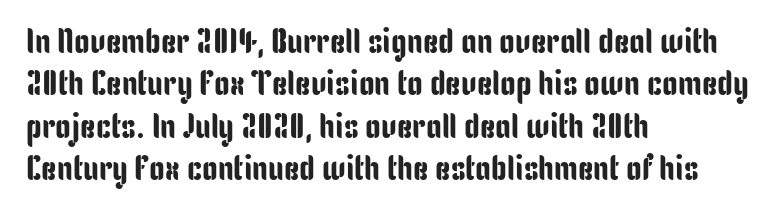
Q: Is the text italic (slanted)? A: No, it is upright.
Q: Is the typeface a serif or a sans-serif typeface? A: Sans-serif.
Q: Is the text underlined? A: No.
Q: How is the paragraph aligned? A: Left-aligned.
Q: Is the spacing between letters normal or unusually wide? A: Normal.
Q: Width (condensed, normal, or wide)? A: Condensed.
Q: Stroke contrast? A: Low.
Q: x-height? A: Medium.
Q: Monospaced? A: No.
